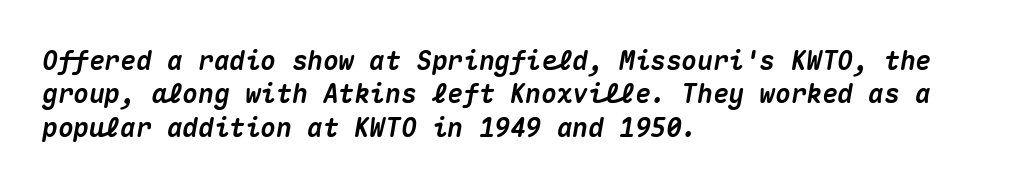
Q: Is the text bold? A: Yes.
Q: Is the text italic (slanted)? A: Yes, it leans right by about 10 degrees.
Q: Is the text underlined? A: No.
Q: How is the paragraph aligned? A: Left-aligned.
Q: Is the spacing between letters normal or unusually wide? A: Normal.
Q: Is the spacing between lines tight, normal or loose? A: Normal.
